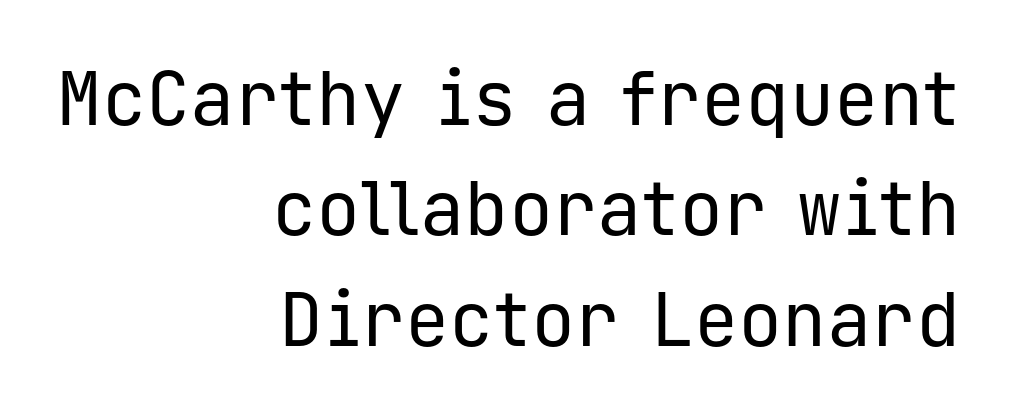
The image shows 74 px regular-weight sans-serif type, upright, monospaced; set right-aligned, normal line spacing (1.49x), normal letter spacing, not underlined; low stroke contrast and a medium x-height.
